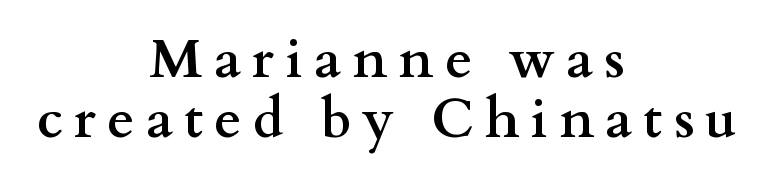
Q: Is the text bold? A: Yes.
Q: Is the text italic (slanted)? A: No, it is upright.
Q: Is the typeface a serif or a sans-serif typeface? A: Serif.
Q: Is the text underlined? A: No.
Q: How is the paragraph aligned? A: Centered.
Q: Is the spacing between letters normal or unusually wide? A: Unusually wide.
Q: Is the spacing between lines tight, normal or loose? A: Tight.
Q: Width (condensed, normal, or wide)? A: Wide.
Q: Stroke contrast? A: Medium.
Q: x-height? A: Small.
Q: Monospaced? A: No.
